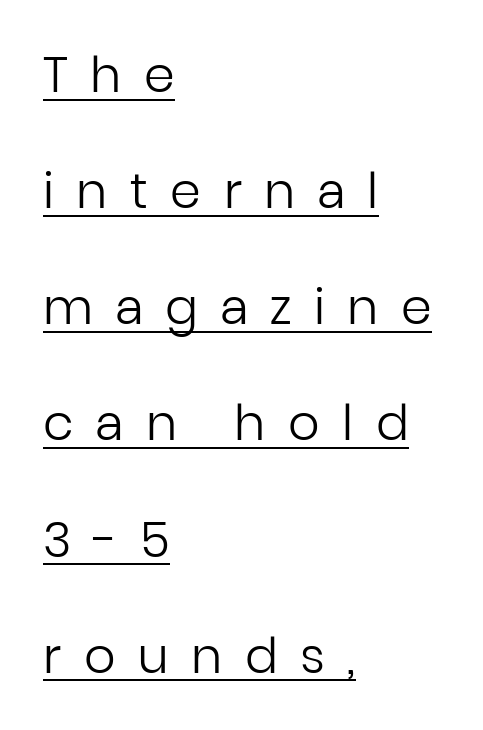
Q: Is the text bold? A: No.
Q: Is the text italic (slanted)? A: No, it is upright.
Q: Is the typeface a serif or a sans-serif typeface? A: Sans-serif.
Q: Is the text underlined? A: Yes.
Q: How is the paragraph aligned? A: Left-aligned.
Q: Is the spacing between letters normal or unusually wide? A: Unusually wide.
Q: Is the spacing between lines tight, normal or loose? A: Loose.
Q: Width (condensed, normal, or wide)? A: Normal.
Q: Stroke contrast? A: Low.
Q: x-height? A: Medium.
Q: Monospaced? A: No.
